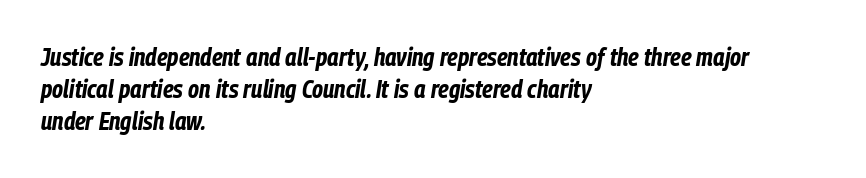
{"italic": "yes", "lean": "right", "slant_degrees": 9, "bold": "yes", "underline": "no", "align": "left", "line_spacing": "normal", "line_spacing_ratio": 1.29, "letter_spacing": "normal", "letter_spacing_em": 0.0, "glyph_px": 25}
